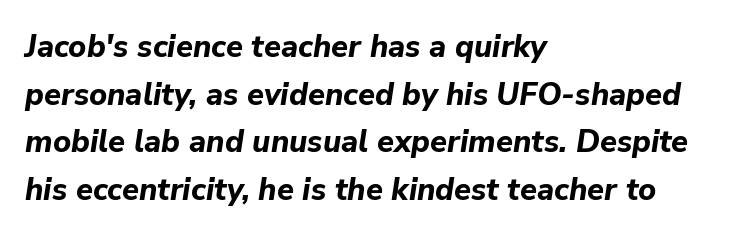
The image shows 31 px bold type, italic (leaning right); set left-aligned, normal line spacing (1.54x), normal letter spacing, not underlined; low stroke contrast and a medium x-height.
